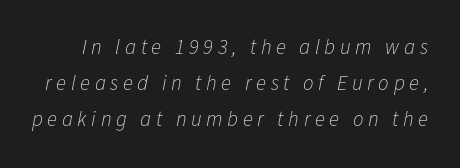
The image shows 21 px text type, italic (leaning right); set line spacing 1.72x, unusually wide letter spacing (+0.22 em), not underlined.
